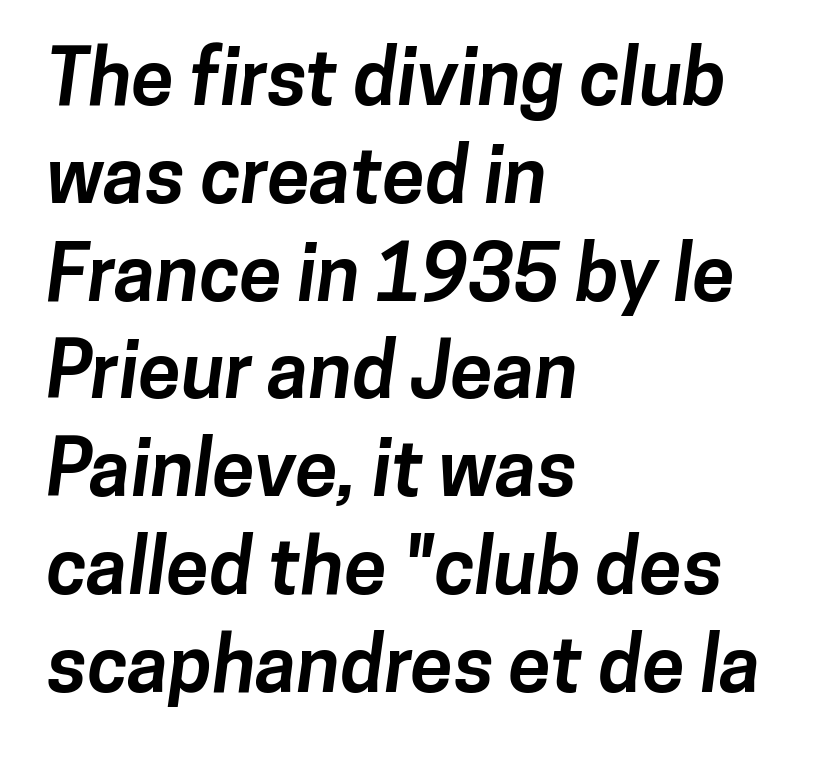
Q: Is the text bold? A: Yes.
Q: Is the typeface a serif or a sans-serif typeface? A: Sans-serif.
Q: Is the text underlined? A: No.
Q: How is the paragraph aligned? A: Left-aligned.
Q: Is the spacing between letters normal or unusually wide? A: Normal.
Q: Is the spacing between lines tight, normal or loose? A: Normal.
Q: Width (condensed, normal, or wide)? A: Normal.
Q: Stroke contrast? A: Low.
Q: x-height? A: Medium.
Q: Monospaced? A: No.
